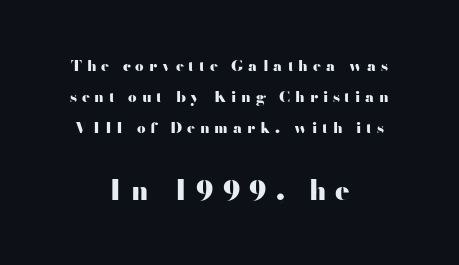
The image shows 27 px bold type, upright; set centered, loose line spacing (2.07x), unusually wide letter spacing (+0.32 em), not underlined; the second (bottom) block is 1.8x larger.
